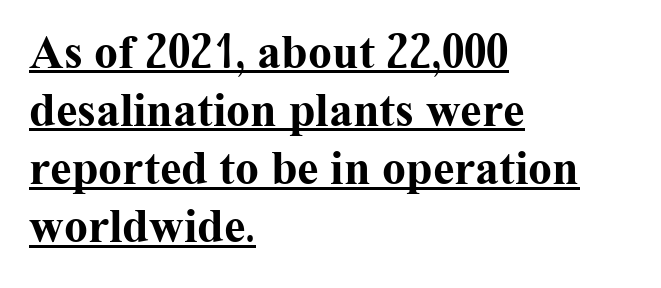
Q: Is the text bold? A: Yes.
Q: Is the text italic (slanted)? A: No, it is upright.
Q: Is the typeface a serif or a sans-serif typeface? A: Serif.
Q: Is the text underlined? A: Yes.
Q: How is the paragraph aligned? A: Left-aligned.
Q: Is the spacing between letters normal or unusually wide? A: Normal.
Q: Width (condensed, normal, or wide)? A: Normal.
Q: Stroke contrast? A: Medium.
Q: x-height? A: Medium.
Q: Monospaced? A: No.
